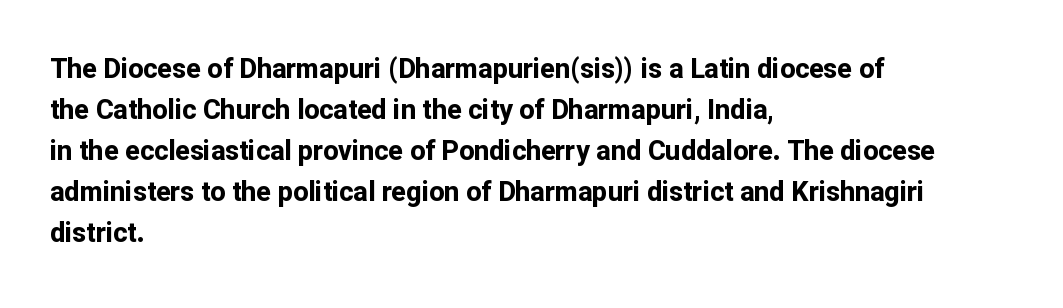
{"italic": "no", "bold": "yes", "underline": "no", "align": "left", "line_spacing": "normal", "line_spacing_ratio": 1.52, "letter_spacing": "normal", "letter_spacing_em": 0.0, "glyph_px": 27}
